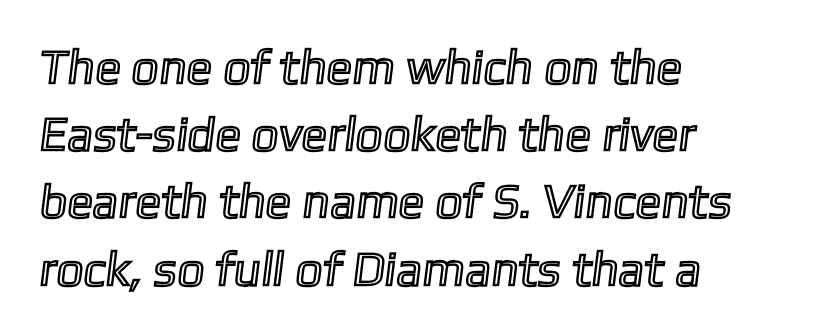
Whoever set this chose a conventional vertical rhythm. Each letter keeps its own natural width here, so spacing adapts to shape. Default kerning and tracking; the words read as compact shapes. Words float on clear page, feet unadorned.
